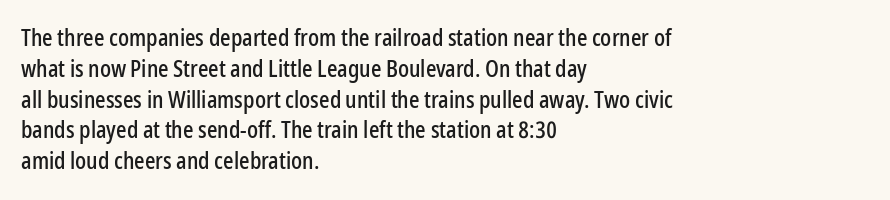
The image shows 23 px text type, upright; set left-aligned, normal line spacing (1.34x), normal letter spacing, not underlined.
